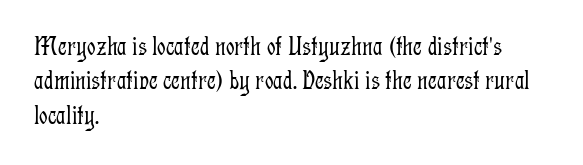
The image shows 27 px text type, upright; set left-aligned, normal line spacing (1.27x), normal letter spacing, not underlined.
